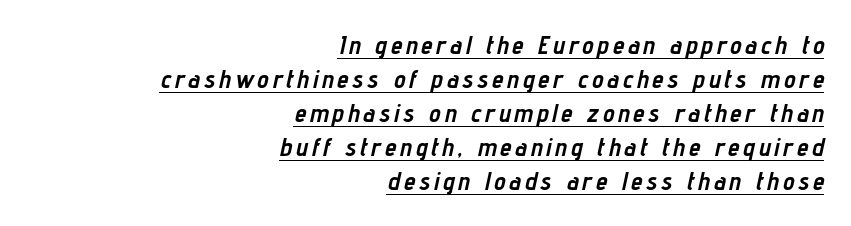
Q: Is the text bold? A: Yes.
Q: Is the text italic (slanted)? A: Yes, it leans right by about 12 degrees.
Q: Is the text underlined? A: Yes.
Q: How is the paragraph aligned? A: Right-aligned.
Q: Is the spacing between lines tight, normal or loose? A: Normal.
